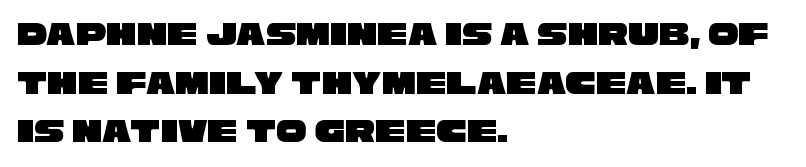
Q: Is the typeface a serif or a sans-serif typeface? A: Sans-serif.
Q: Is the text underlined? A: No.
Q: How is the paragraph aligned? A: Left-aligned.
Q: Is the spacing between letters normal or unusually wide? A: Normal.
Q: Is the spacing between lines tight, normal or loose? A: Normal.
Q: Width (condensed, normal, or wide)? A: Wide.
Q: Stroke contrast? A: Low.
Q: x-height? A: Large.
Q: Monospaced? A: No.
